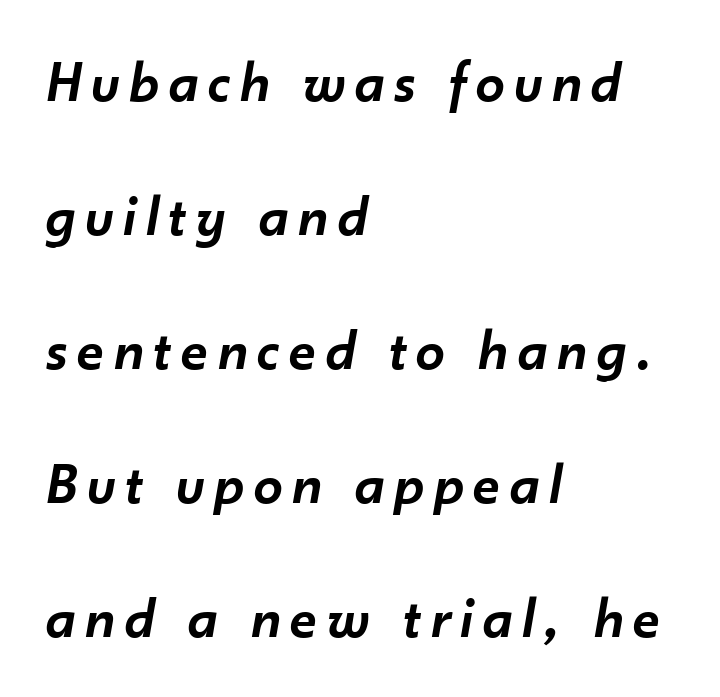
Q: Is the text bold? A: Semi-bold.
Q: Is the text italic (slanted)? A: Yes, it leans right by about 10 degrees.
Q: Is the text underlined? A: No.
Q: How is the paragraph aligned? A: Left-aligned.
Q: Is the spacing between lines tight, normal or loose? A: Loose.
Q: Width (condensed, normal, or wide)? A: Normal.
Q: Stroke contrast? A: Low.
Q: x-height? A: Small.
Q: Monospaced? A: No.
